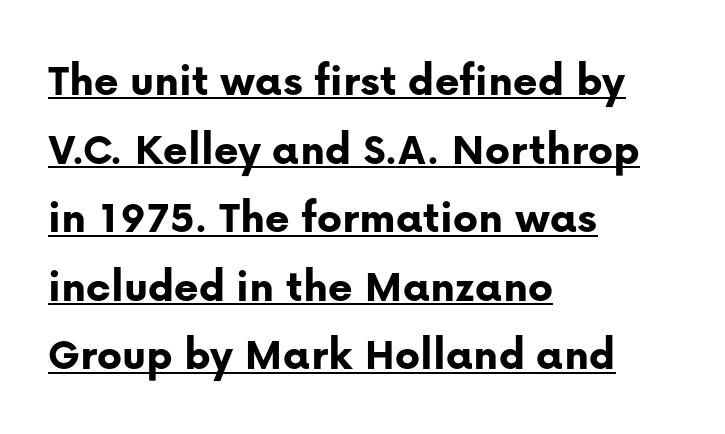
{"serif": "no", "italic": "no", "bold": "yes", "weight": "bold", "width": "normal", "stroke_contrast": "low", "x_height": "medium", "monospaced": "no", "underline": "yes", "align": "left", "line_spacing": "normal", "line_spacing_ratio": 1.46, "letter_spacing": "normal", "letter_spacing_em": 0.0, "glyph_px": 47}
